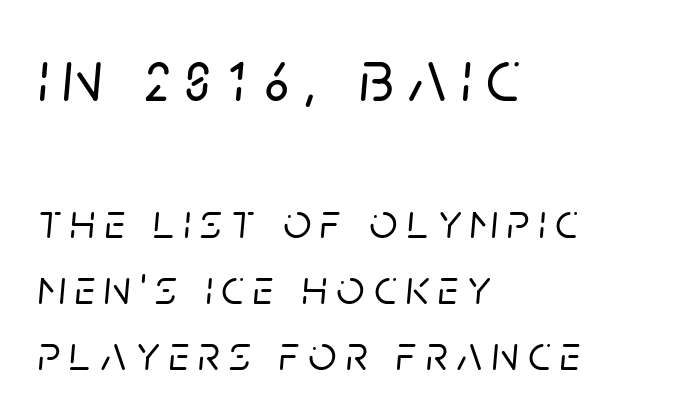
The image shows 74 px text type, italic (leaning right); set left-aligned, normal line spacing (1.35x), not underlined; the first (top) block is 1.51x larger; low stroke contrast and a large x-height.
